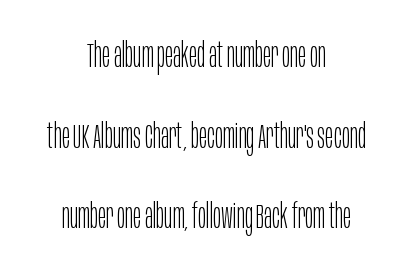
{"serif": "no", "italic": "no", "bold": "no", "weight": "light", "width": "condensed", "stroke_contrast": "low", "x_height": "large", "monospaced": "no", "underline": "no", "align": "center", "line_spacing": "loose", "line_spacing_ratio": 2.37, "letter_spacing": "normal", "letter_spacing_em": 0.0, "glyph_px": 34}
